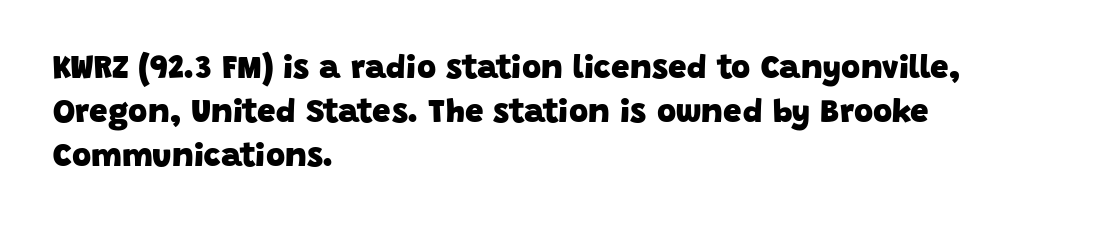
{"serif": "no", "bold": "yes", "weight": "heavy", "width": "normal", "stroke_contrast": "low", "x_height": "large", "monospaced": "no", "underline": "no", "align": "left", "line_spacing": "normal", "line_spacing_ratio": 1.34, "letter_spacing": "normal", "letter_spacing_em": 0.0, "glyph_px": 33}
